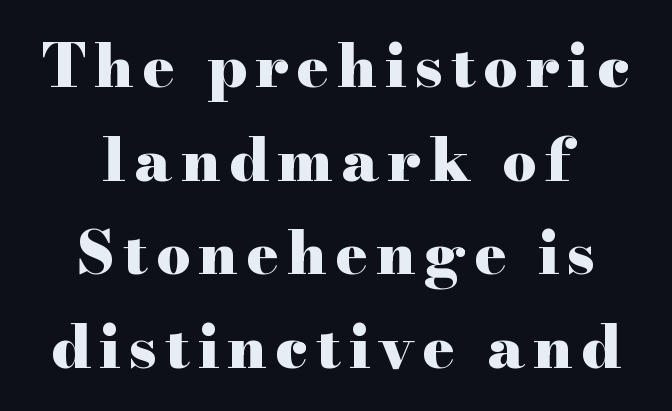
Stroke terminals: seriffed. Character widths vary here, with narrow letters taking less room than wide ones. Alignment: centered. Descenders hang freely into open space. The passage shown is emphatically bold.
